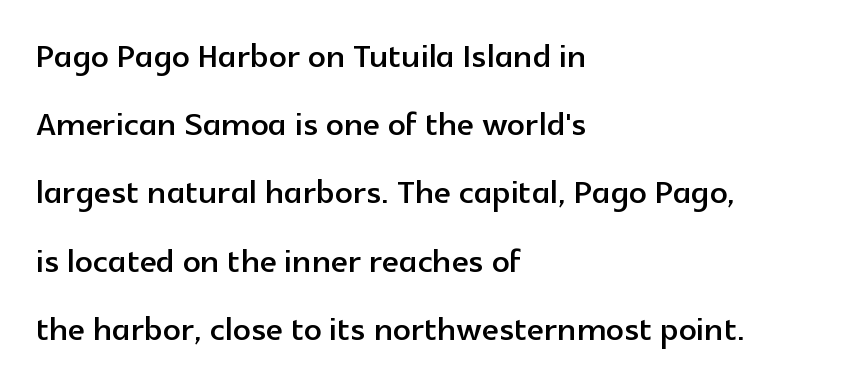
Q: Is the text italic (slanted)? A: No, it is upright.
Q: Is the typeface a serif or a sans-serif typeface? A: Sans-serif.
Q: Is the text underlined? A: No.
Q: How is the paragraph aligned? A: Left-aligned.
Q: Is the spacing between letters normal or unusually wide? A: Normal.
Q: Is the spacing between lines tight, normal or loose? A: Normal.
Q: Width (condensed, normal, or wide)? A: Normal.
Q: x-height? A: Medium.
Q: Monospaced? A: No.
